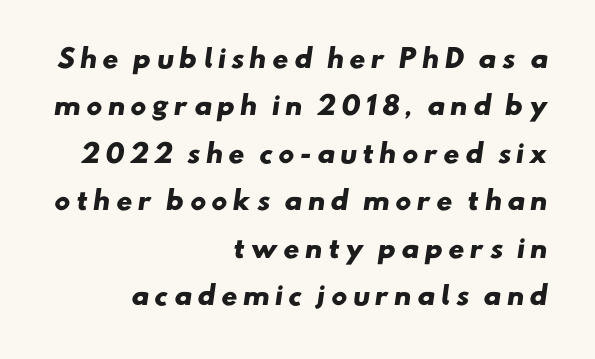
{"bold": "yes", "underline": "no", "align": "right", "line_spacing": "loose", "line_spacing_ratio": 1.9, "letter_spacing": "wide", "letter_spacing_em": 0.2, "glyph_px": 25}
